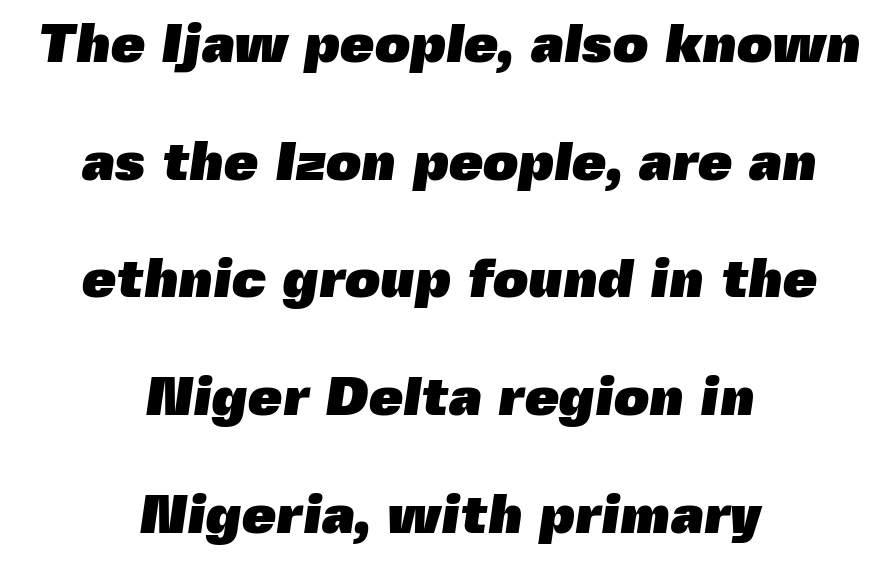
{"serif": "no", "bold": "yes", "weight": "heavy", "width": "normal", "x_height": "medium", "monospaced": "no", "underline": "no", "align": "center", "line_spacing": "loose", "line_spacing_ratio": 2.14, "letter_spacing": "normal", "letter_spacing_em": 0.0, "glyph_px": 55}
